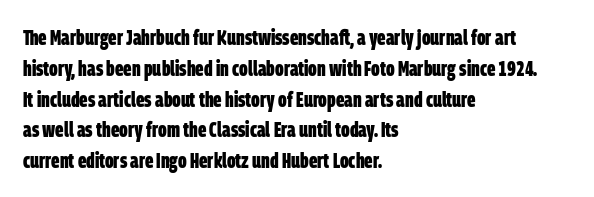
{"bold": "yes", "underline": "no", "align": "left", "line_spacing": "normal", "line_spacing_ratio": 1.4, "letter_spacing": "normal", "letter_spacing_em": 0.0, "glyph_px": 22}
